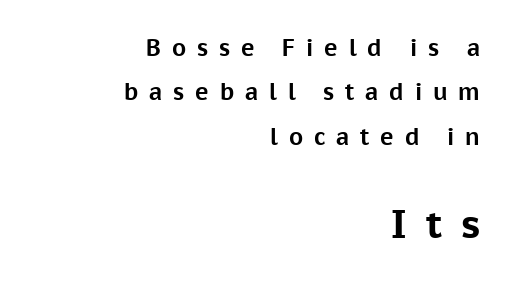
Rows of type keep a wide berth in the vertical direction. Words appear elongated and porous because spacing is wide. Where is the straight margin? On the right. The baseline area is clear. The letters advance in unequal steps, a hallmark of proportional type. The block sitting lower on the canvas is the one with enlarged characters.
